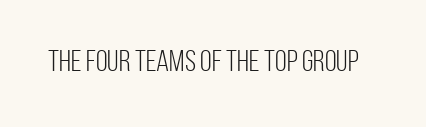
{"serif": "no", "italic": "no", "bold": "no", "weight": "light", "width": "condensed", "stroke_contrast": "low", "x_height": "large", "monospaced": "no", "underline": "no", "letter_spacing": "normal", "letter_spacing_em": 0.0, "glyph_px": 30}
